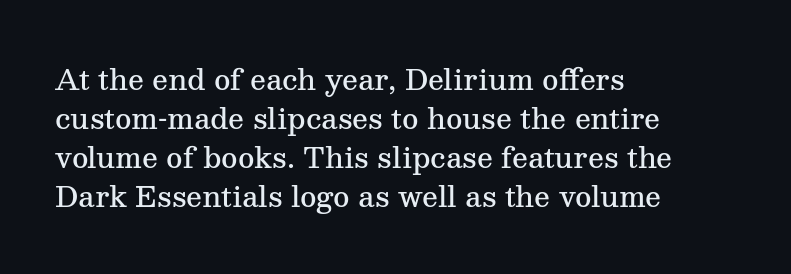
Here the designer chose a conventional face with non-uniform glyph widths. Typeset ragged right — the left edge is the straight one. The line-height multiplier appears to be the usual default. The designer went with a serif here, giving each stem small feet.
